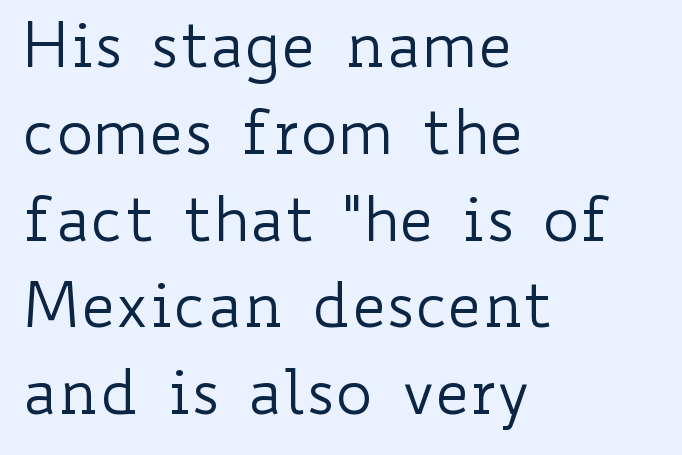
Q: Is the text bold? A: No.
Q: Is the text italic (slanted)? A: No, it is upright.
Q: Is the text underlined? A: No.
Q: How is the paragraph aligned? A: Left-aligned.
Q: Is the spacing between letters normal or unusually wide? A: Normal.
Q: Is the spacing between lines tight, normal or loose? A: Normal.
Q: Width (condensed, normal, or wide)? A: Wide.
Q: Stroke contrast? A: Low.
Q: x-height? A: Small.
Q: Monospaced? A: No.
